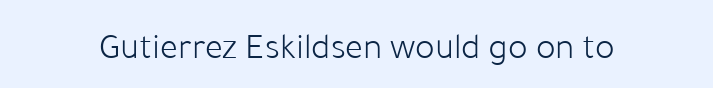
The image shows 37 px light sans-serif type, upright; set normal letter spacing, not underlined; low stroke contrast and a medium x-height.
